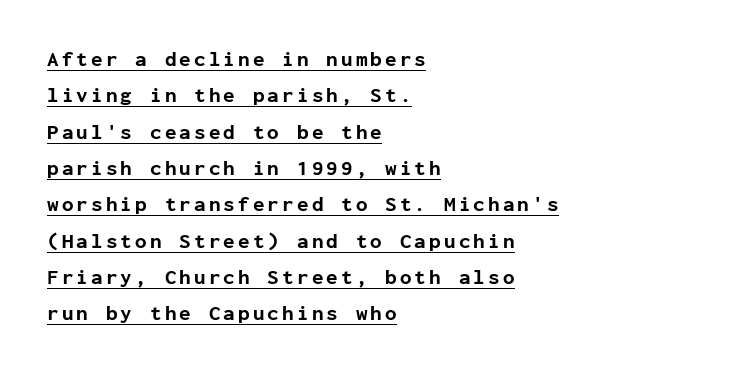
The image shows 21 px bold type, upright; set left-aligned, line spacing 1.73x, underlined.
